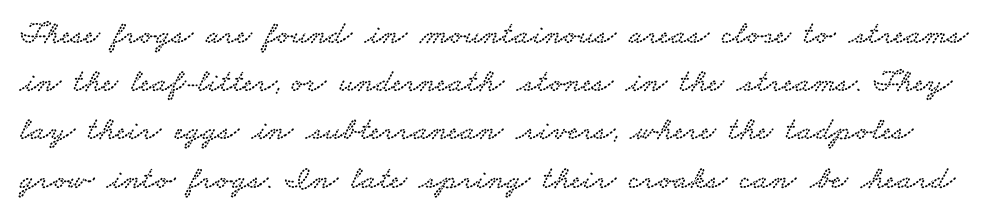
Q: Is the text underlined? A: No.
Q: Is the spacing between letters normal or unusually wide? A: Normal.
Q: Is the spacing between lines tight, normal or loose? A: Normal.
Q: Width (condensed, normal, or wide)? A: Wide.
Q: Stroke contrast? A: Low.
Q: x-height? A: Small.
Q: Monospaced? A: No.
